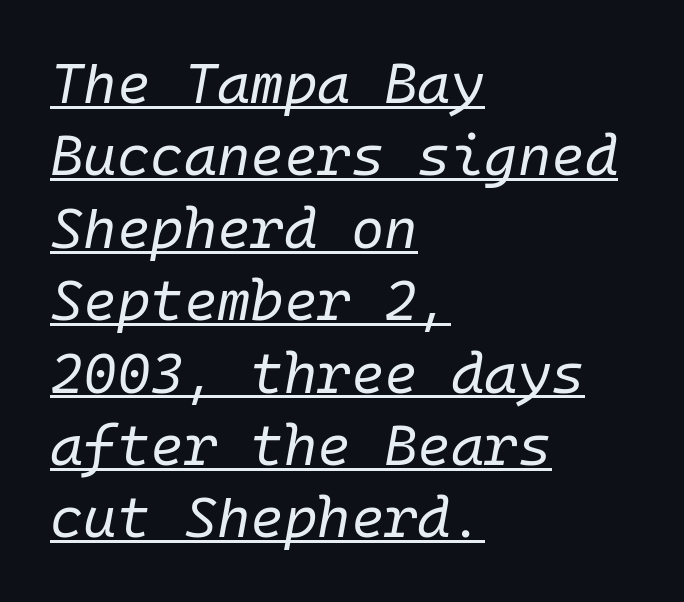
The characters are drawn with everyday or finer stroke widths. Every word sits above its own underline. Note the uniform advance width — an 'i' takes as much space as an 'm'. Left-aligned paragraph, ragged on the right.
